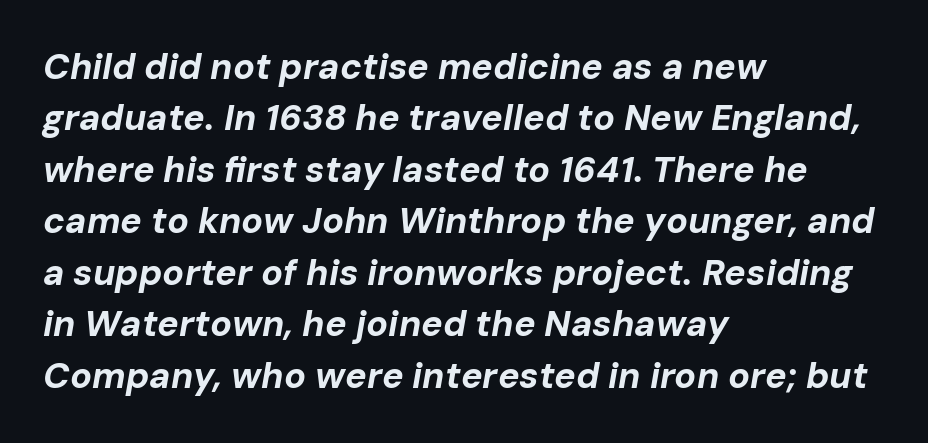
Spacing verdict: proportional, widths tailored to each character. All the whitespace from short lines collects on the right. Just letters on the line, the space beneath them empty. Caption: standard tracking, unaltered. Regular leading. Tall strokes in this sample are angled rather than plumb.
